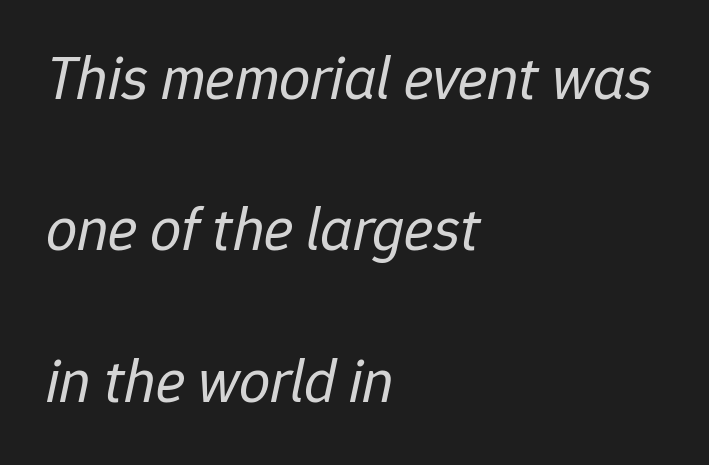
Q: Is the text bold? A: No.
Q: Is the text italic (slanted)? A: Yes, it leans right by about 12 degrees.
Q: Is the text underlined? A: No.
Q: How is the paragraph aligned? A: Left-aligned.
Q: Is the spacing between letters normal or unusually wide? A: Normal.
Q: Is the spacing between lines tight, normal or loose? A: Loose.
Q: Width (condensed, normal, or wide)? A: Normal.
Q: Stroke contrast? A: Low.
Q: x-height? A: Medium.
Q: Monospaced? A: No.
